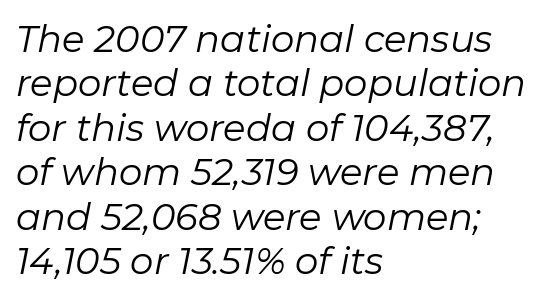
Typeset ragged right — the left edge is the straight one. Decoration check: the copy has no underline. In terms of letterspacing, this is plain default setting. A light-to-regular cut is what we see here. Note the varied advance widths — an 'i' is clearly narrower than an 'm'.
